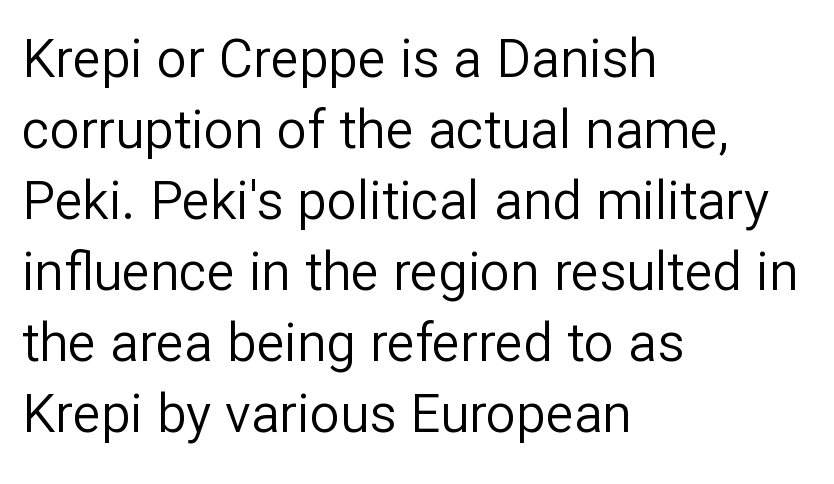
The image shows 53 px regular-weight sans-serif type, upright; set left-aligned, normal line spacing (1.34x), normal letter spacing, not underlined; low stroke contrast and a medium x-height.
